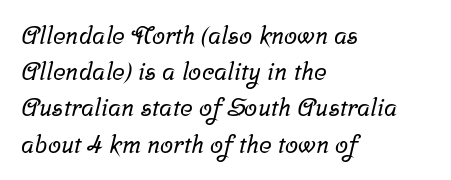
{"underline": "no", "align": "left", "line_spacing": "normal", "line_spacing_ratio": 1.51, "letter_spacing": "normal", "letter_spacing_em": 0.0, "glyph_px": 24}
